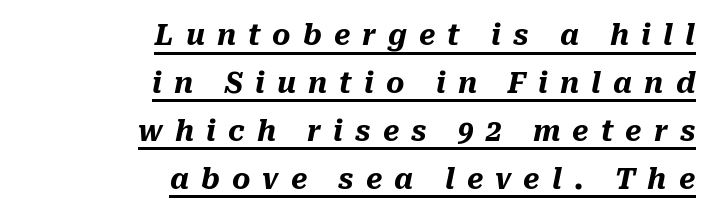
In CSS terms this would be text-align: right. Glance below the letters and you will spot a drawn line. Tall strokes in this sample are angled rather than plumb. Thick stems and heavy bowls — unmistakably bold. Do the characters align in a grid? No, the font is proportional. Honestly, the letter spacing is so wide it's the main thing you notice.
